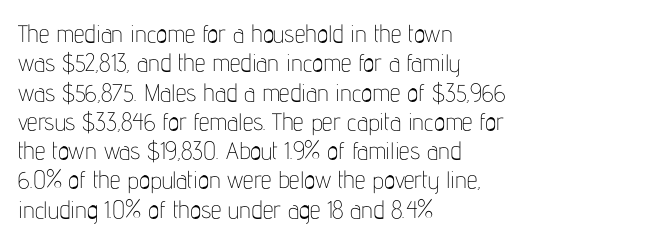
The image shows 24 px text type, upright; set left-aligned, line spacing 1.22x, normal letter spacing, not underlined.
